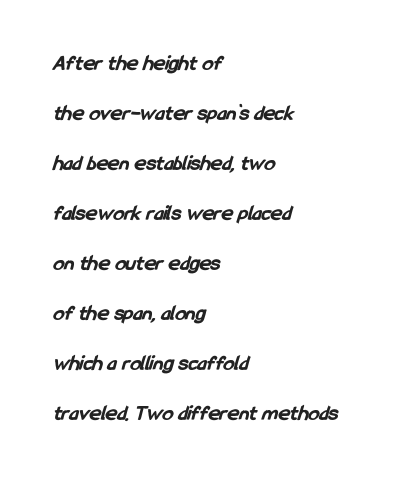
{"bold": "yes", "underline": "no", "align": "left", "line_spacing": "loose", "line_spacing_ratio": 2.27, "letter_spacing": "normal", "letter_spacing_em": 0.0, "glyph_px": 22}
